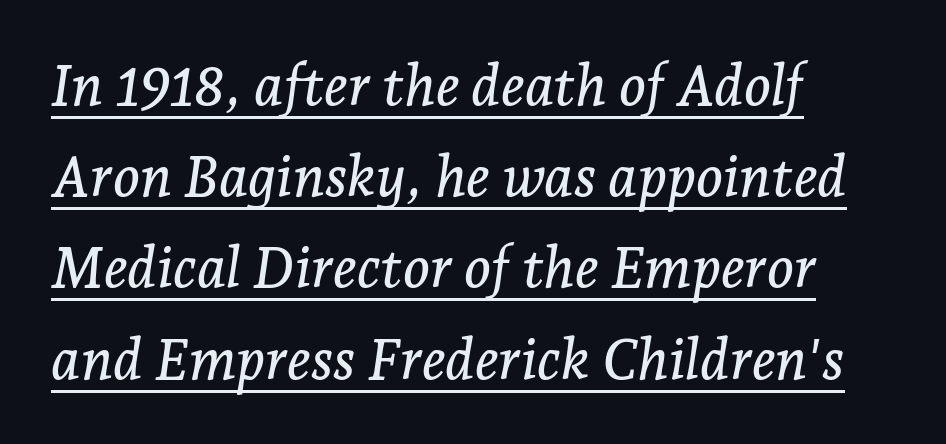
{"serif": "yes", "italic": "yes", "lean": "right", "slant_degrees": 7, "width": "normal", "stroke_contrast": "low", "x_height": "medium", "monospaced": "no", "underline": "yes", "align": "left", "line_spacing": "normal", "line_spacing_ratio": 1.6, "letter_spacing": "normal", "letter_spacing_em": 0.0, "glyph_px": 57}
